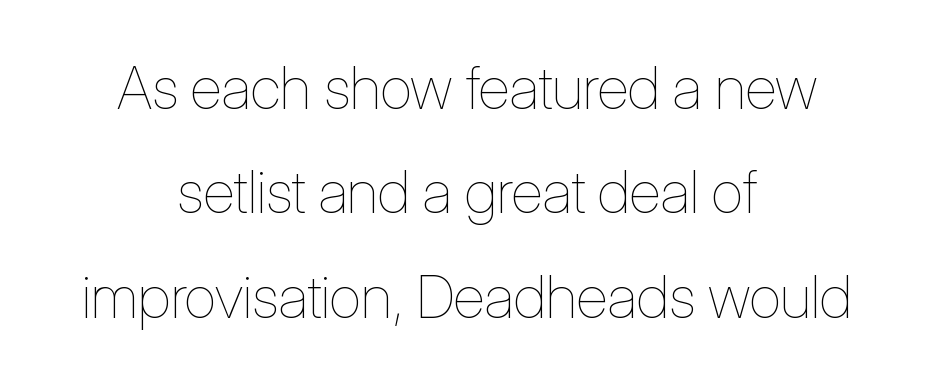
Q: Is the text bold? A: No.
Q: Is the text italic (slanted)? A: No, it is upright.
Q: Is the text underlined? A: No.
Q: How is the paragraph aligned? A: Centered.
Q: Is the spacing between letters normal or unusually wide? A: Normal.
Q: Width (condensed, normal, or wide)? A: Condensed.
Q: Stroke contrast? A: Low.
Q: x-height? A: Medium.
Q: Monospaced? A: No.
